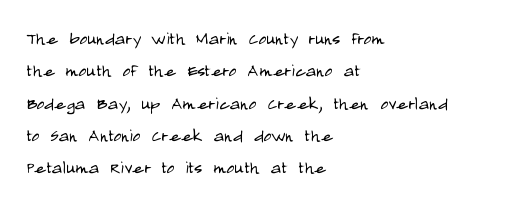
Does extra space separate the letters? No, they use regular spacing. Compared with a typical body face, this is equally light or lighter still. Casual observation: everything's shoved over to the left. This sample keeps an unexceptional amount of space between lines.
